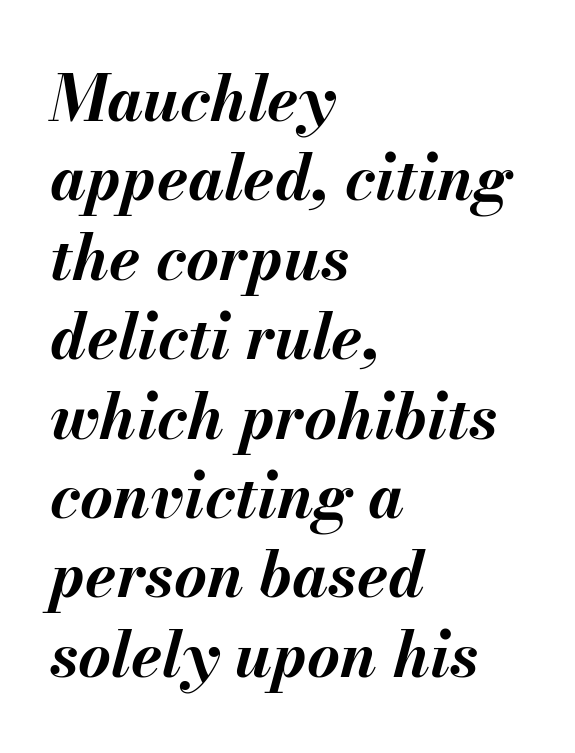
The leading is moderate, giving the passage an even texture. The rendering uses natural spacing where letterforms have individual widths. Slanted lettering throughout. The line texture is even and compact thanks to regular tracking. Thick stems and heavy bowls — unmistakably bold. Line beginnings align vertically; line endings do not.
